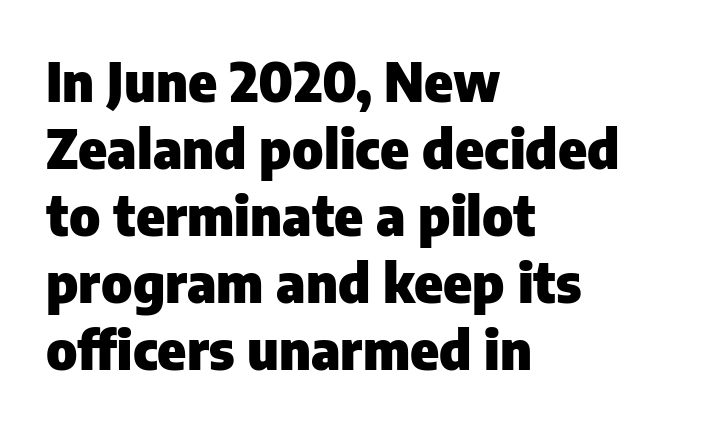
The ragged edge is on the right, which tells us the setting is flush left. A sans-serif font was chosen for this passage. Upright lettering throughout. Between one letter and the next there's only the usual sliver of space. Heavy-handed strokes throughout: this text is bold.
